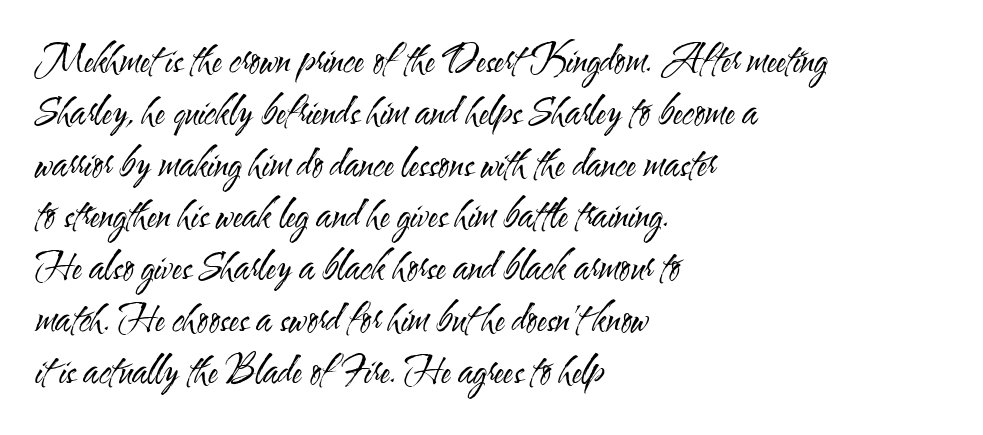
{"serif": "no", "bold": "no", "weight": "regular", "width": "condensed", "stroke_contrast": "medium", "x_height": "small", "monospaced": "no", "underline": "no", "align": "left", "line_spacing": "normal", "line_spacing_ratio": 1.4, "letter_spacing": "normal", "letter_spacing_em": 0.0, "glyph_px": 37}
